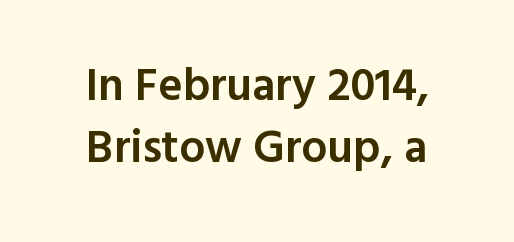
{"serif": "no", "italic": "no", "bold": "semi", "weight": "semibold", "width": "normal", "x_height": "medium", "monospaced": "no", "underline": "no", "align": "center", "line_spacing": "normal", "line_spacing_ratio": 1.34, "letter_spacing": "normal", "letter_spacing_em": 0.0, "glyph_px": 46}
